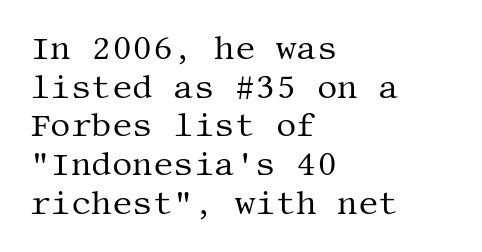
{"serif": "yes", "italic": "no", "bold": "no", "weight": "regular", "width": "normal", "stroke_contrast": "medium", "x_height": "large", "underline": "no", "align": "left", "line_spacing_ratio": 1.21, "letter_spacing": "normal", "letter_spacing_em": 0.0, "glyph_px": 32}
